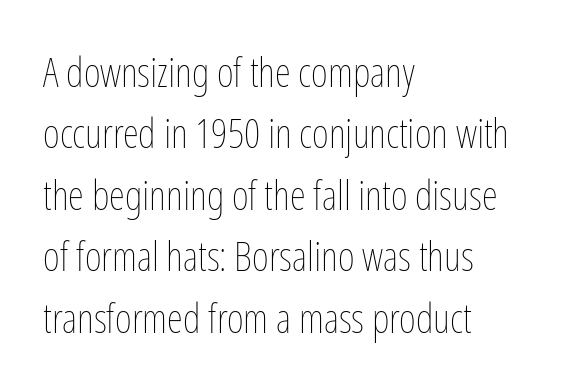
Q: Is the text bold? A: No.
Q: Is the text italic (slanted)? A: No, it is upright.
Q: Is the text underlined? A: No.
Q: How is the paragraph aligned? A: Left-aligned.
Q: Is the spacing between letters normal or unusually wide? A: Normal.
Q: Is the spacing between lines tight, normal or loose? A: Normal.
Q: Width (condensed, normal, or wide)? A: Condensed.
Q: Stroke contrast? A: Low.
Q: x-height? A: Medium.
Q: Monospaced? A: No.
